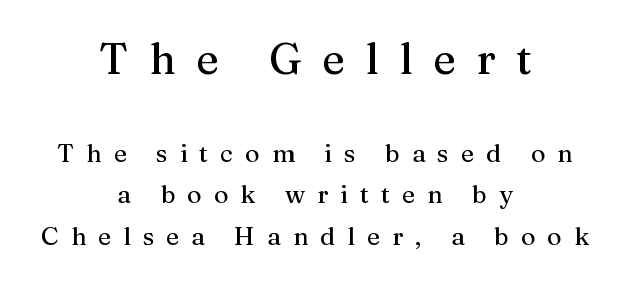
The image shows 43 px serif type, upright; set centered, normal line spacing (1.66x), unusually wide letter spacing (+0.48 em), not underlined; the first (top) block is 1.72x larger; medium stroke contrast and a medium x-height.
